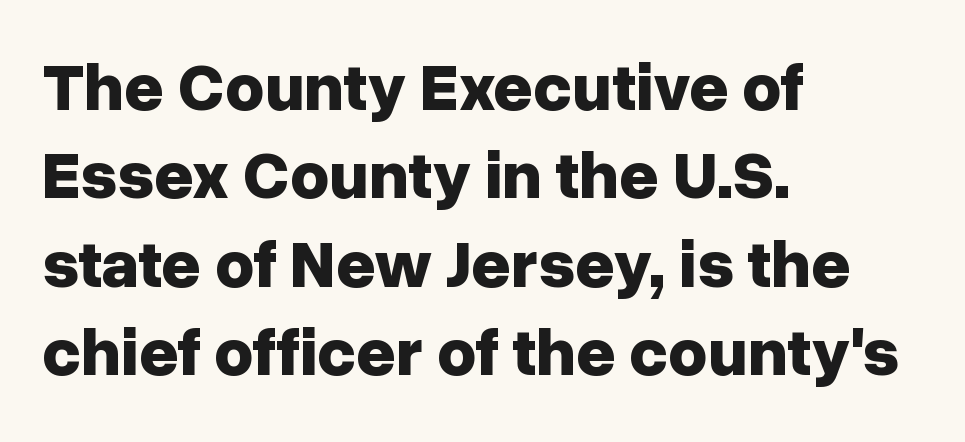
{"serif": "no", "italic": "no", "bold": "yes", "weight": "bold", "width": "normal", "stroke_contrast": "low", "x_height": "medium", "monospaced": "no", "underline": "no", "align": "left", "line_spacing": "normal", "line_spacing_ratio": 1.3, "letter_spacing": "normal", "letter_spacing_em": 0.0, "glyph_px": 68}
